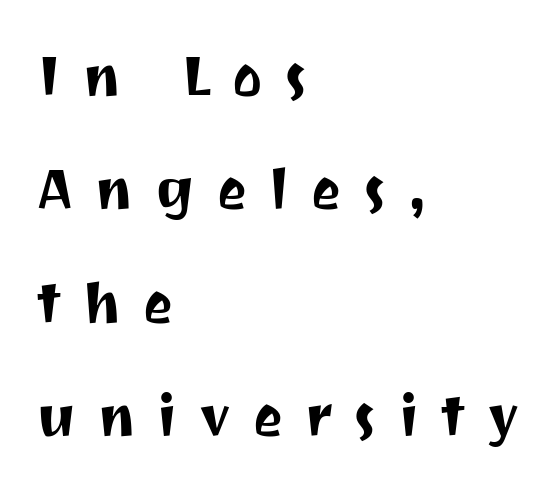
{"serif": "no", "italic": "no", "width": "normal", "stroke_contrast": "medium", "x_height": "medium", "monospaced": "no", "underline": "no", "align": "left", "line_spacing": "loose", "line_spacing_ratio": 1.99, "letter_spacing": "wide", "letter_spacing_em": 0.38, "glyph_px": 57}
